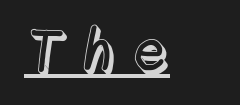
{"width": "normal", "x_height": "medium", "monospaced": "no", "underline": "yes", "letter_spacing": "wide", "letter_spacing_em": 0.33, "glyph_px": 56}
